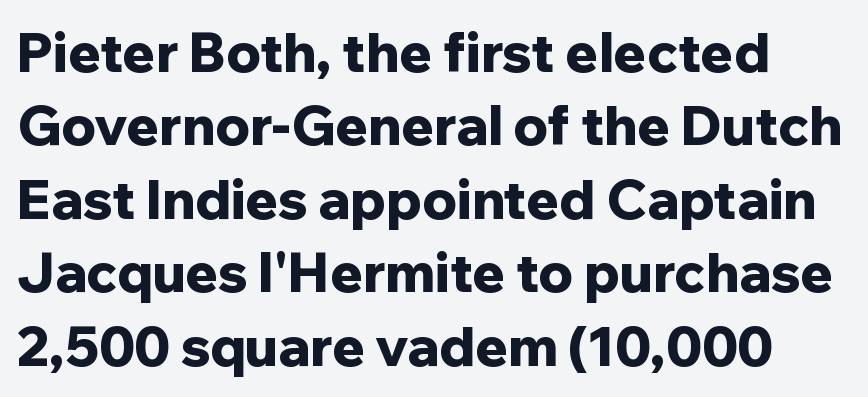
Note the varied advance widths — an 'i' is clearly narrower than an 'm'. Typographic density is high because the face is bold. The rendering shows plain stroke endings on the letterforms — a sans-serif design. Rule under the text: the space is simply empty. Tall strokes in this sample are plumb rather than angled.
